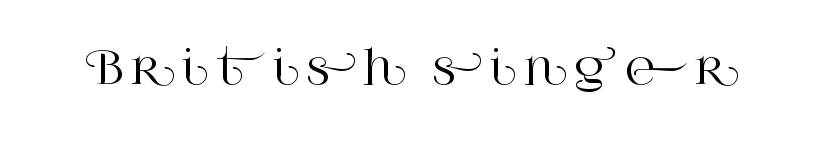
Note the varied advance widths — an 'i' is clearly narrower than an 'm'. A typesetter would label this face a serif. Nobody drew a line under any word here. This is the regular roman posture of the typeface.
